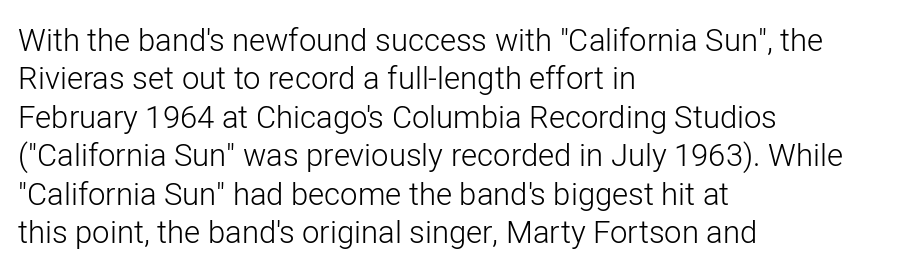
The image shows 31 px light sans-serif type, upright; set left-aligned, line spacing 1.24x, normal letter spacing, not underlined; low stroke contrast and a medium x-height.
